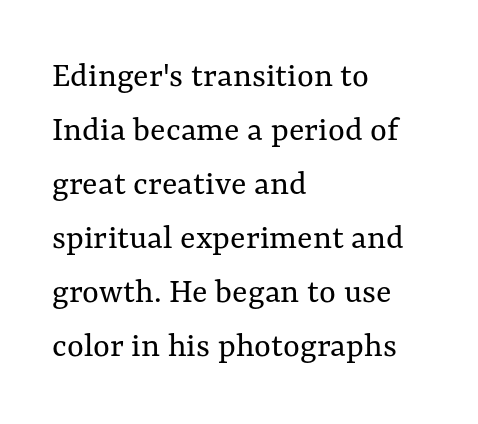
Q: Is the text bold? A: No.
Q: Is the text italic (slanted)? A: No, it is upright.
Q: Is the text underlined? A: No.
Q: How is the paragraph aligned? A: Left-aligned.
Q: Is the spacing between letters normal or unusually wide? A: Normal.
Q: Is the spacing between lines tight, normal or loose? A: Normal.
Q: Width (condensed, normal, or wide)? A: Normal.
Q: Stroke contrast? A: Medium.
Q: x-height? A: Medium.
Q: Monospaced? A: No.
